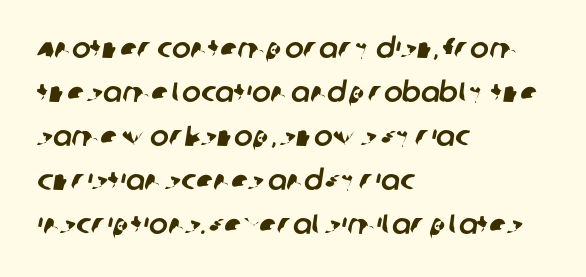
Q: Is the typeface a serif or a sans-serif typeface? A: Sans-serif.
Q: Is the text underlined? A: No.
Q: How is the paragraph aligned? A: Left-aligned.
Q: Is the spacing between letters normal or unusually wide? A: Normal.
Q: Is the spacing between lines tight, normal or loose? A: Normal.
Q: Width (condensed, normal, or wide)? A: Normal.
Q: Stroke contrast? A: Low.
Q: x-height? A: Large.
Q: Monospaced? A: No.
